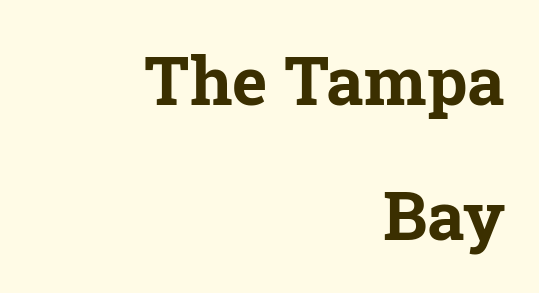
{"serif": "yes", "italic": "no", "bold": "yes", "weight": "bold", "width": "normal", "stroke_contrast": "low", "x_height": "medium", "monospaced": "no", "underline": "no", "align": "right", "line_spacing": "loose", "line_spacing_ratio": 2.01, "letter_spacing": "normal", "letter_spacing_em": 0.0, "glyph_px": 67}
